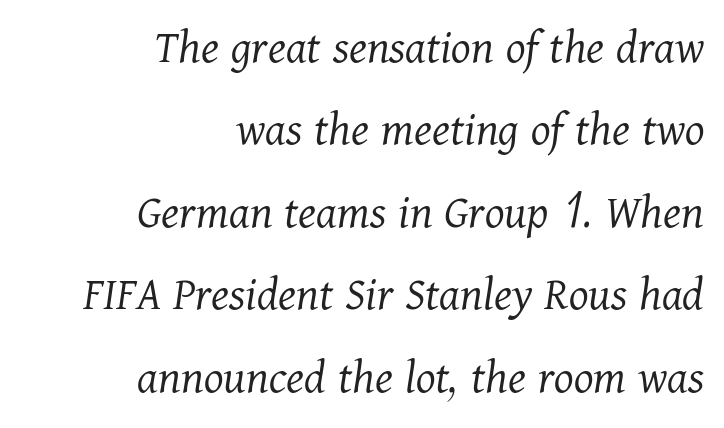
Q: Is the text bold? A: No.
Q: Is the text italic (slanted)? A: Yes, it leans right by about 11 degrees.
Q: Is the typeface a serif or a sans-serif typeface? A: Serif.
Q: Is the text underlined? A: No.
Q: How is the paragraph aligned? A: Right-aligned.
Q: Is the spacing between letters normal or unusually wide? A: Normal.
Q: Is the spacing between lines tight, normal or loose? A: Normal.
Q: Width (condensed, normal, or wide)? A: Normal.
Q: Stroke contrast? A: Medium.
Q: x-height? A: Medium.
Q: Monospaced? A: No.
